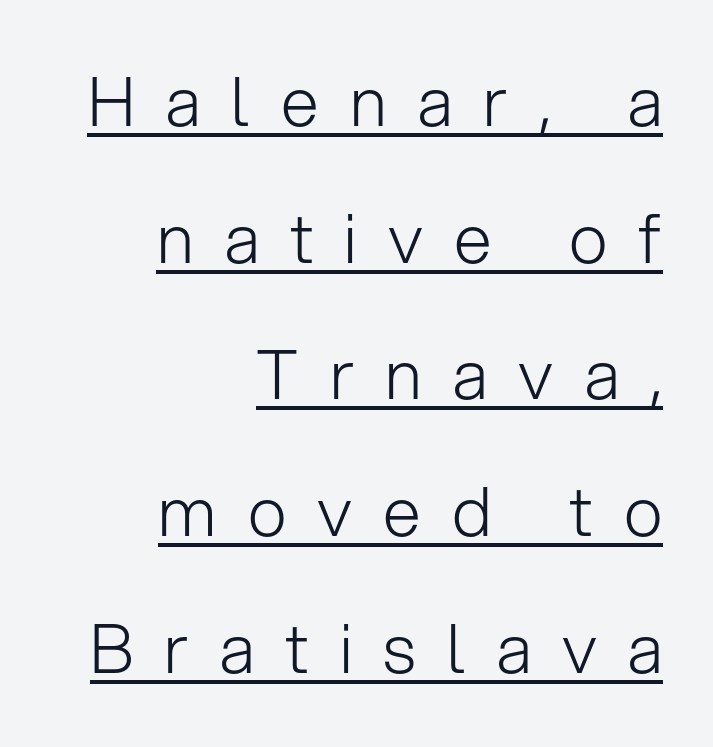
Q: Is the text bold? A: No.
Q: Is the text italic (slanted)? A: No, it is upright.
Q: Is the typeface a serif or a sans-serif typeface? A: Sans-serif.
Q: Is the text underlined? A: Yes.
Q: How is the paragraph aligned? A: Right-aligned.
Q: Is the spacing between letters normal or unusually wide? A: Unusually wide.
Q: Is the spacing between lines tight, normal or loose? A: Loose.
Q: Width (condensed, normal, or wide)? A: Normal.
Q: Stroke contrast? A: Low.
Q: x-height? A: Medium.
Q: Monospaced? A: No.
